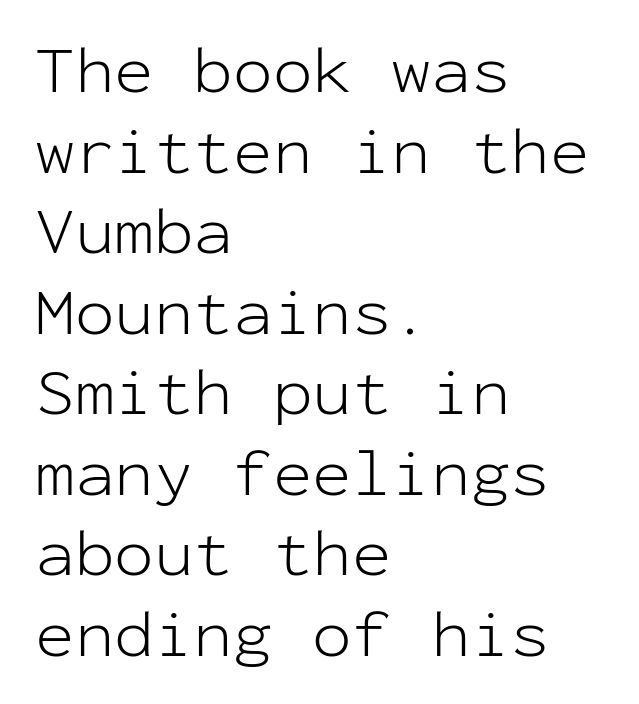
Q: Is the text bold? A: No.
Q: Is the text italic (slanted)? A: No, it is upright.
Q: Is the typeface a serif or a sans-serif typeface? A: Sans-serif.
Q: Is the text underlined? A: No.
Q: How is the paragraph aligned? A: Left-aligned.
Q: Is the spacing between letters normal or unusually wide? A: Normal.
Q: Width (condensed, normal, or wide)? A: Normal.
Q: Stroke contrast? A: Low.
Q: x-height? A: Medium.
Q: Monospaced? A: Yes.
